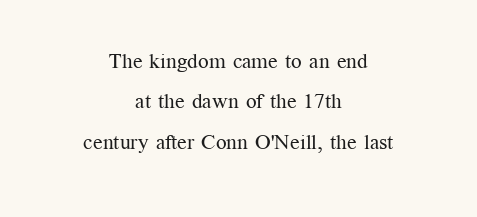
The image shows 21 px text type, upright; set centered, loose line spacing (1.92x), normal letter spacing, not underlined.
